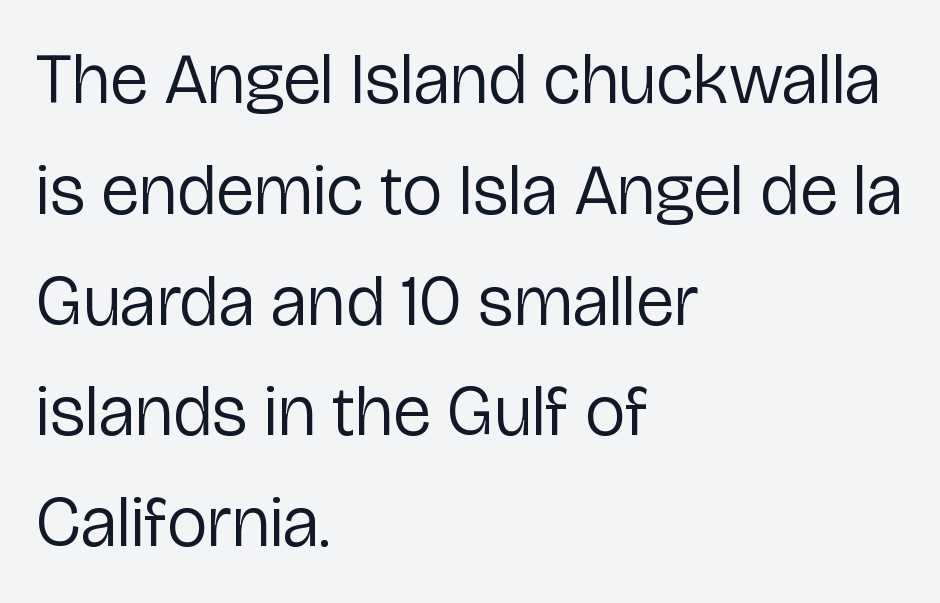
The image shows 71 px regular-weight sans-serif type, upright; set left-aligned, normal line spacing (1.56x), normal letter spacing, not underlined; low stroke contrast and a medium x-height.
